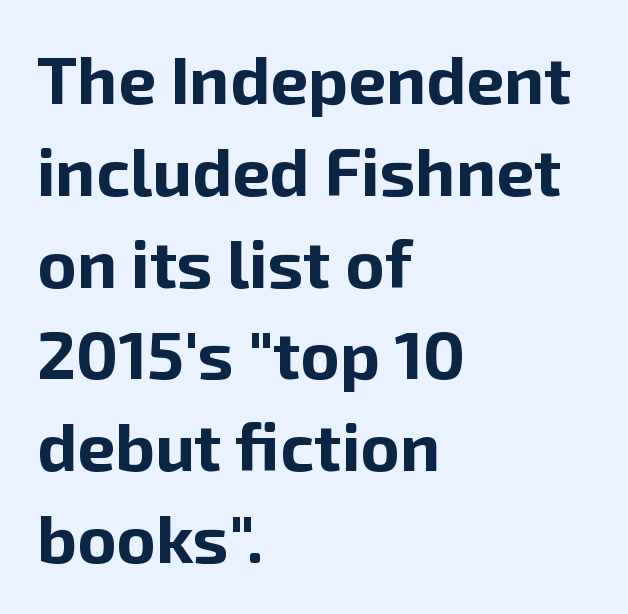
{"serif": "no", "italic": "no", "bold": "yes", "weight": "bold", "width": "normal", "stroke_contrast": "low", "x_height": "medium", "monospaced": "no", "underline": "no", "align": "left", "line_spacing": "normal", "line_spacing_ratio": 1.37, "letter_spacing": "normal", "letter_spacing_em": 0.0, "glyph_px": 67}
